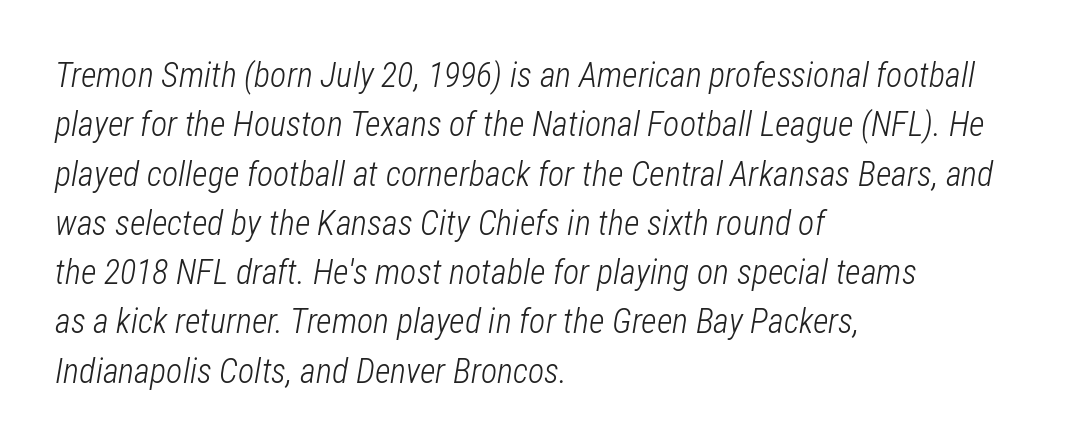
Vertical stems look standard width or narrower in stroke. Caption: multi-line text, flush left, ragged right. Looking at the ascenders, they clearly lean. The passage shown stacks its lines at a standard gap. Each letter keeps its own natural width here, so spacing adapts to shape.
